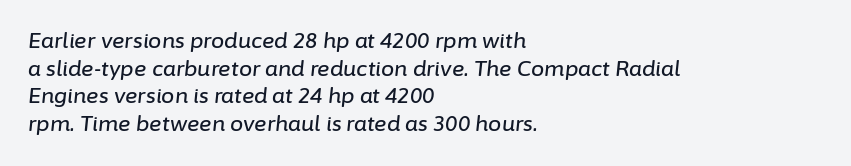
The image shows 21 px text type, italic (leaning right); set left-aligned, normal line spacing (1.32x), normal letter spacing, not underlined.
